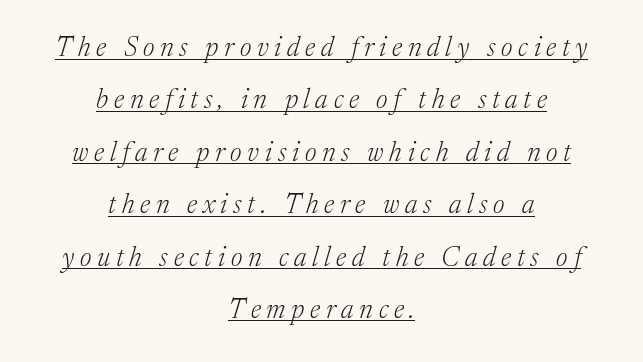
Q: Is the text bold? A: No.
Q: Is the text italic (slanted)? A: Yes, it leans right by about 17 degrees.
Q: Is the text underlined? A: Yes.
Q: How is the paragraph aligned? A: Centered.
Q: Is the spacing between letters normal or unusually wide? A: Unusually wide.
Q: Is the spacing between lines tight, normal or loose? A: Loose.
